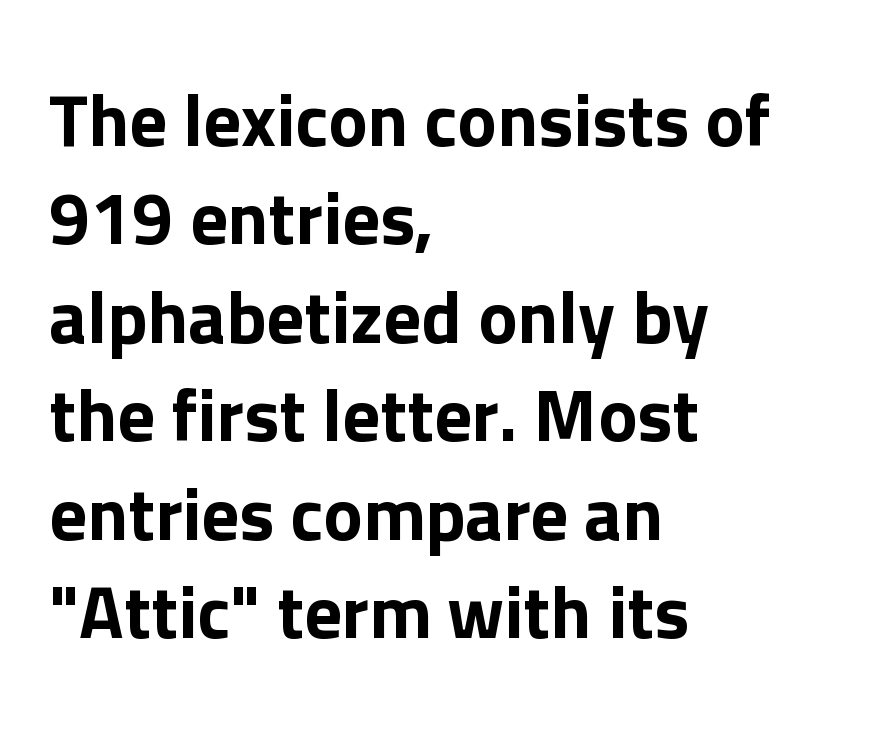
The image shows 74 px sans-serif type, upright; set left-aligned, normal line spacing (1.33x), normal letter spacing, not underlined; low stroke contrast and a medium x-height.
